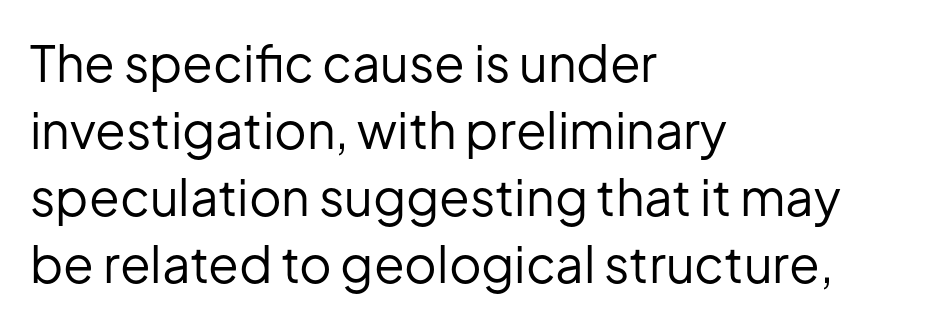
The image shows 50 px regular-weight sans-serif type, upright; set left-aligned, normal line spacing (1.34x), normal letter spacing, not underlined; low stroke contrast and a medium x-height.
